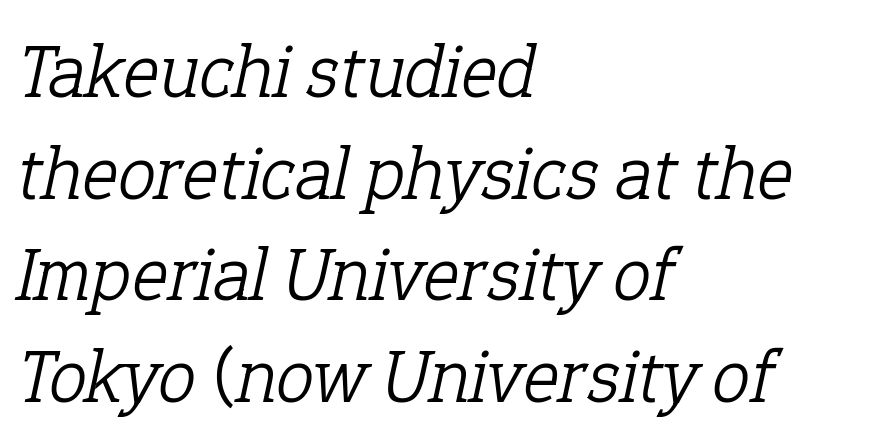
Look at the tracking — it's just the regular setting, nothing added. The designer went with a serif here, giving each stem small feet. Each letter keeps its own natural width here, so spacing adapts to shape. Normally led — the rows are evenly, conventionally spaced. The strip under each line holds only bare page.
